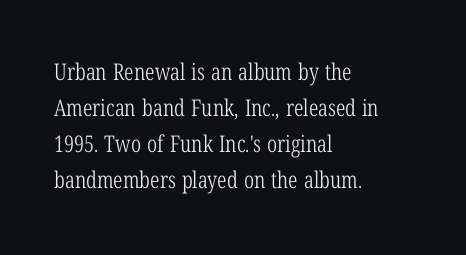
Nothing unusual about the tracking: characters are spaced as the font intends. The typesetter chose a ragged-right arrangement here. Vertical strokes here are truly vertical. In terms of leading, this rendering sits right in the middle.
